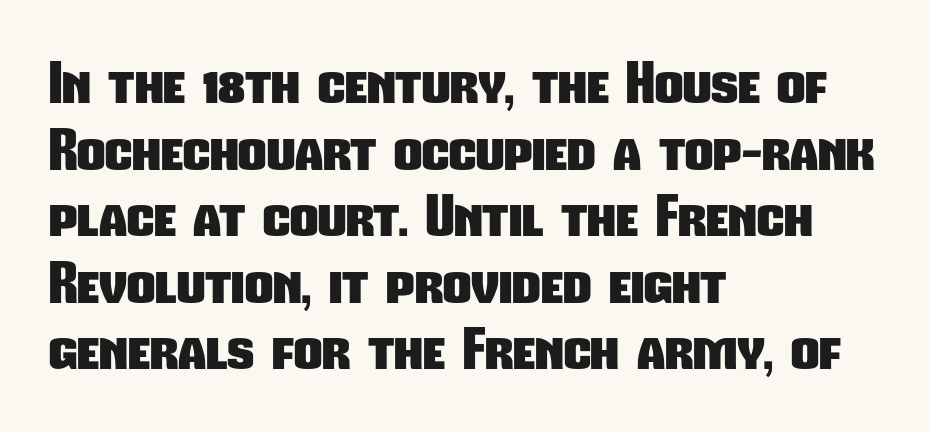
Q: Is the text bold? A: Yes.
Q: Is the typeface a serif or a sans-serif typeface? A: Sans-serif.
Q: Is the text underlined? A: No.
Q: How is the paragraph aligned? A: Left-aligned.
Q: Is the spacing between letters normal or unusually wide? A: Normal.
Q: Width (condensed, normal, or wide)? A: Condensed.
Q: Stroke contrast? A: Low.
Q: x-height? A: Medium.
Q: Monospaced? A: No.
